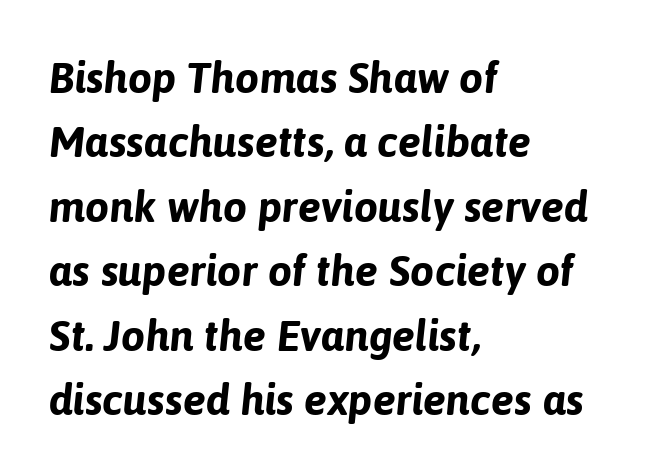
Q: Is the text bold? A: Yes.
Q: Is the text italic (slanted)? A: Yes, it leans right by about 6 degrees.
Q: Is the text underlined? A: No.
Q: How is the paragraph aligned? A: Left-aligned.
Q: Is the spacing between letters normal or unusually wide? A: Normal.
Q: Is the spacing between lines tight, normal or loose? A: Normal.
Q: Width (condensed, normal, or wide)? A: Normal.
Q: Stroke contrast? A: Low.
Q: x-height? A: Medium.
Q: Monospaced? A: No.
